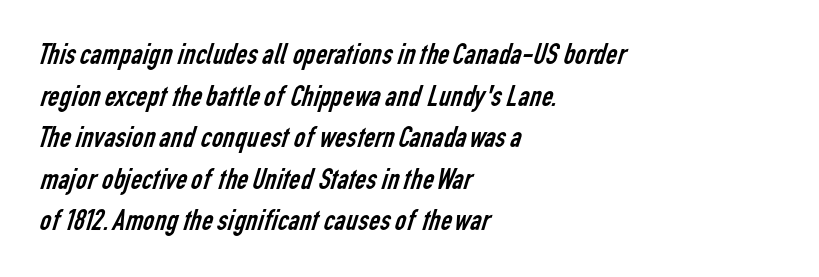
{"serif": "no", "bold": "no", "weight": "regular", "width": "condensed", "stroke_contrast": "low", "x_height": "medium", "monospaced": "no", "underline": "no", "align": "left", "line_spacing": "normal", "line_spacing_ratio": 1.34, "letter_spacing": "normal", "letter_spacing_em": 0.0, "glyph_px": 31}
